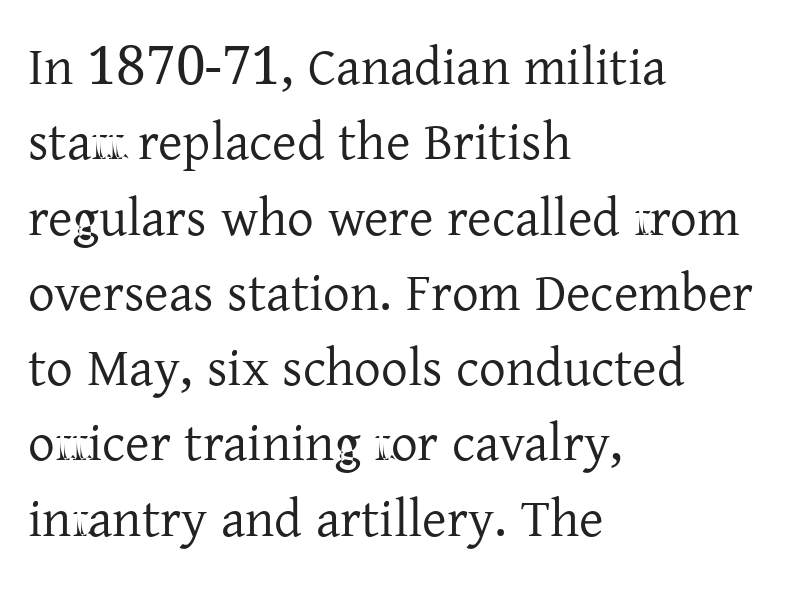
The image shows 53 px regular-weight serif type, upright; set left-aligned, normal line spacing (1.42x), normal letter spacing, not underlined; low stroke contrast and a medium x-height.
